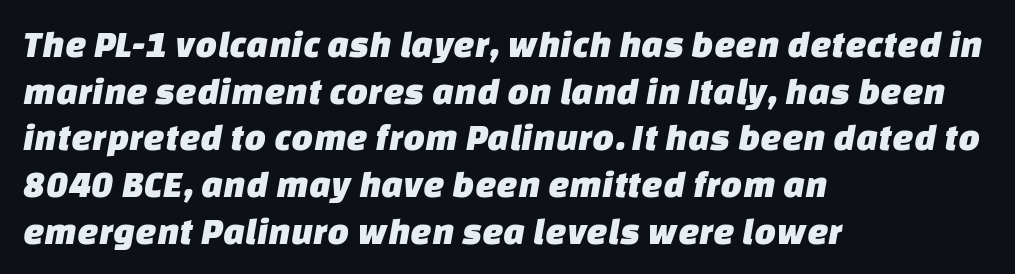
Unlike a traditional serif, this face leaves its strokes unadorned. A student would call this left alignment; a typographer would say flush left, rag right. The strip under each line holds only bare page. How are the letters spaced? Ordinarily, with no added tracking. The letters advance in unequal steps, a hallmark of proportional type.
